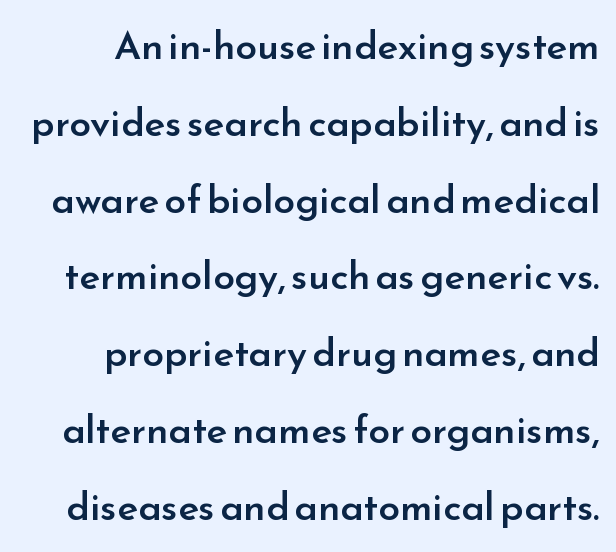
{"serif": "no", "italic": "no", "bold": "semi", "weight": "semibold", "width": "normal", "stroke_contrast": "low", "x_height": "small", "monospaced": "no", "underline": "no", "align": "right", "line_spacing": "loose", "line_spacing_ratio": 1.97, "letter_spacing": "normal", "letter_spacing_em": 0.0, "glyph_px": 39}
